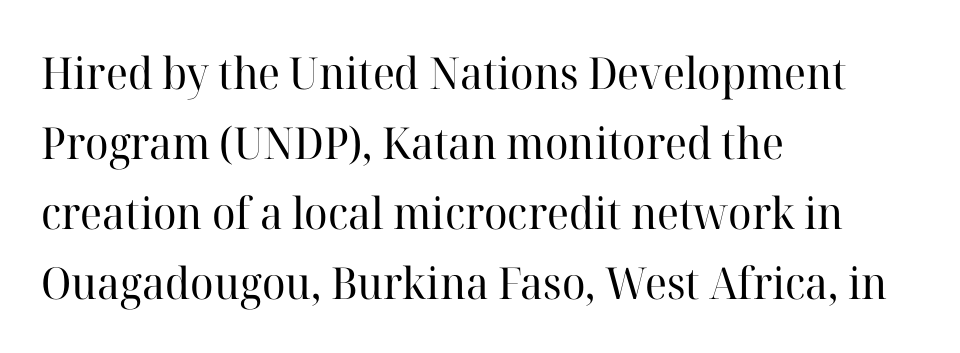
Weight: in the light-to-regular range. The passage shown stacks its lines at a standard gap. Designer's note — italics off, roman on. Character widths vary here, with narrow letters taking less room than wide ones. A bare baseline throughout the passage. This rendering employs a face with finishing strokes, i.e., a serif.
